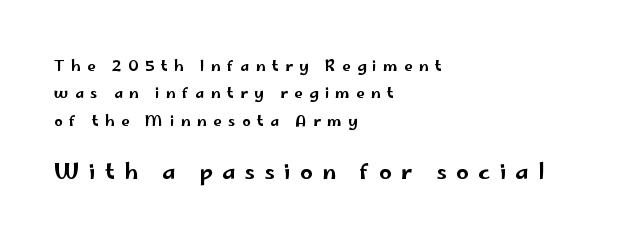
The image shows 22 px text type, upright; set left-aligned, line spacing 1.83x, unusually wide letter spacing (+0.43 em), not underlined; the second (bottom) block is 1.47x larger.
